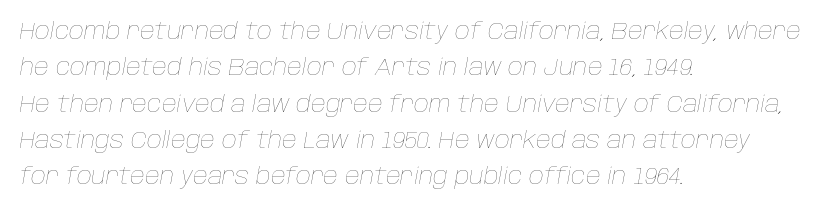
The space directly below the letters is spotless. The vertical gap from one line to the next is medium. Every row of glyphs begins at an identical x-position on the left. The gaps between neighbouring characters are ordinary and unremarkable. The font is comparable to plain body text, perhaps lighter.
